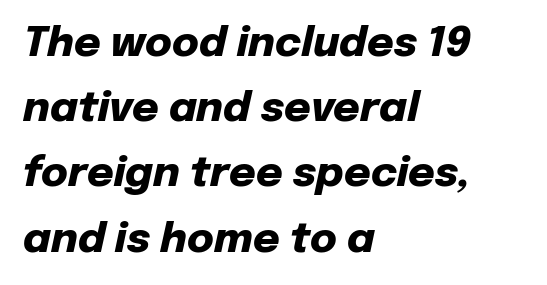
Q: Is the text bold? A: Yes.
Q: Is the text italic (slanted)? A: Yes, it leans right by about 12 degrees.
Q: Is the text underlined? A: No.
Q: How is the paragraph aligned? A: Left-aligned.
Q: Is the spacing between letters normal or unusually wide? A: Normal.
Q: Is the spacing between lines tight, normal or loose? A: Normal.
Q: Width (condensed, normal, or wide)? A: Normal.
Q: Stroke contrast? A: Low.
Q: x-height? A: Medium.
Q: Monospaced? A: No.
